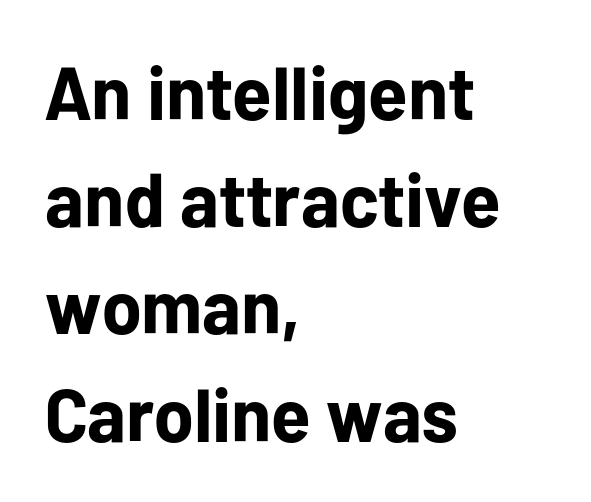
The image shows 75 px bold sans-serif type, upright; set left-aligned, normal line spacing (1.43x), normal letter spacing, not underlined; low stroke contrast and a medium x-height.
